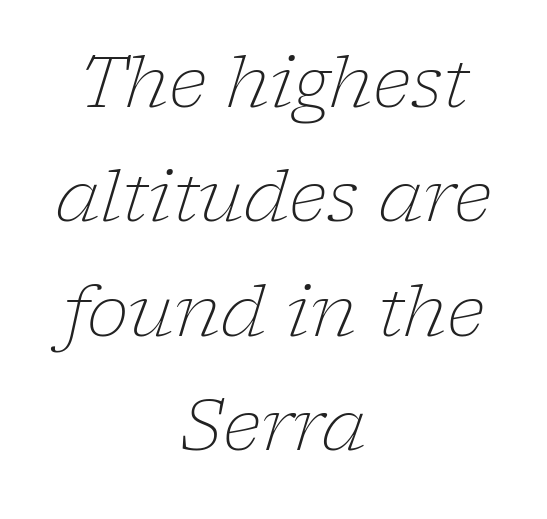
The image shows 71 px light serif type, italic (leaning right); set centered, normal line spacing (1.61x), normal letter spacing, not underlined; low stroke contrast and a medium x-height.
